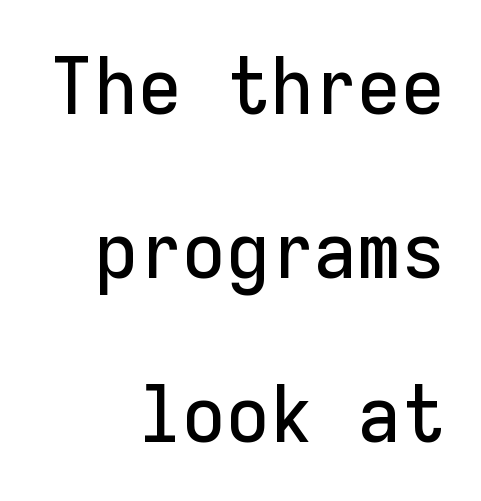
{"serif": "no", "italic": "no", "width": "normal", "stroke_contrast": "low", "x_height": "medium", "monospaced": "yes", "underline": "no", "align": "right", "line_spacing": "loose", "line_spacing_ratio": 2.05, "letter_spacing": "normal", "letter_spacing_em": 0.0, "glyph_px": 80}
